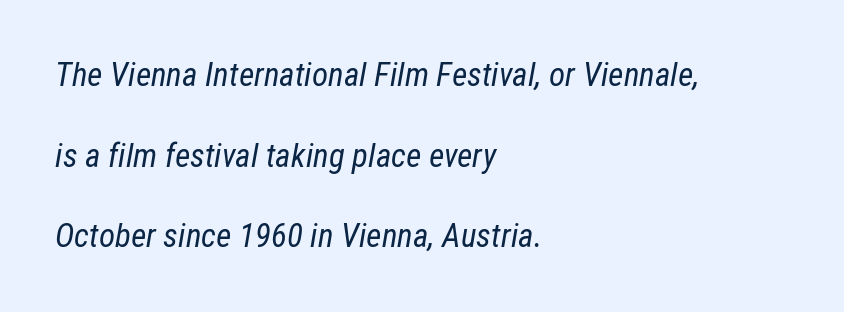
Q: Is the text bold? A: No.
Q: Is the text italic (slanted)? A: Yes, it leans right by about 12 degrees.
Q: Is the text underlined? A: No.
Q: How is the paragraph aligned? A: Left-aligned.
Q: Is the spacing between letters normal or unusually wide? A: Normal.
Q: Is the spacing between lines tight, normal or loose? A: Loose.
Q: Width (condensed, normal, or wide)? A: Condensed.
Q: Stroke contrast? A: Low.
Q: x-height? A: Medium.
Q: Monospaced? A: No.
